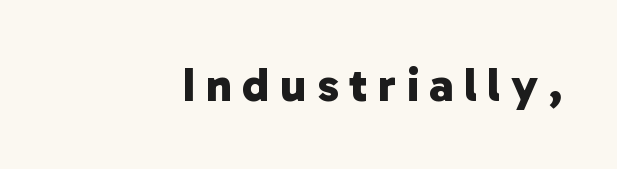
Q: Is the text bold? A: Yes.
Q: Is the typeface a serif or a sans-serif typeface? A: Sans-serif.
Q: Is the text underlined? A: No.
Q: How is the paragraph aligned? A: Right-aligned.
Q: Is the spacing between letters normal or unusually wide? A: Unusually wide.
Q: Width (condensed, normal, or wide)? A: Normal.
Q: Stroke contrast? A: Low.
Q: x-height? A: Medium.
Q: Monospaced? A: No.
